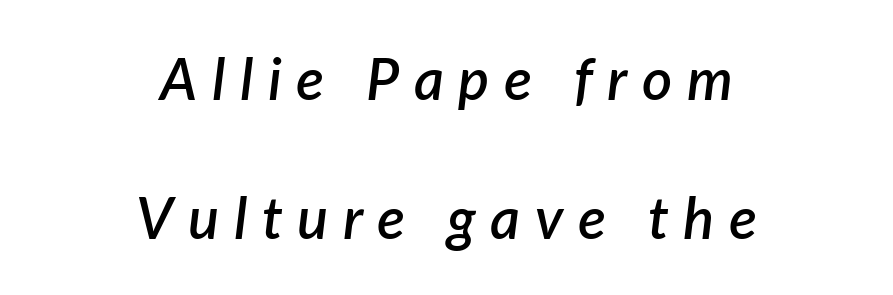
The image shows 58 px semibold type, italic (leaning right); set centered, loose line spacing (2.4x), unusually wide letter spacing (+0.25 em), not underlined; low stroke contrast and a medium x-height.
